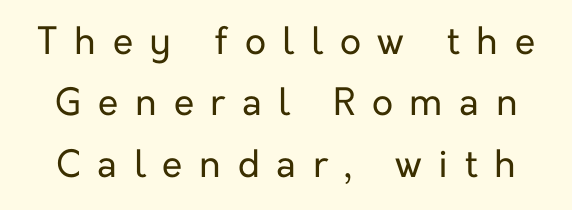
You can tell it's not italic because the verticals are truly vertical. Do the characters align in a grid? No, the font is proportional. The strip under each line holds only bare page. Unlike a traditional serif, this face leaves its strokes unadorned. Whoever set this chose a conventional vertical rhythm. The passage shown has open, widely tracked lettering throughout.
